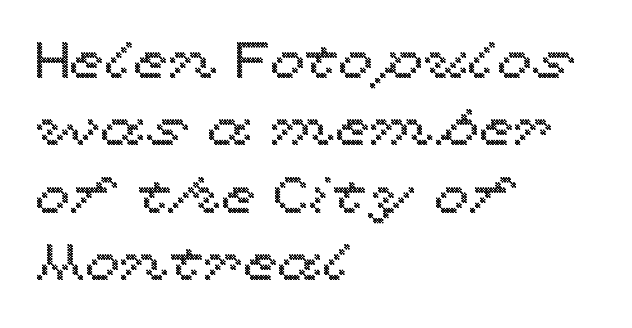
The strip under each line holds only bare page. Alignment: flush left. In terms of leading, this rendering sits right in the middle. Each letter keeps its own natural width here, so spacing adapts to shape.
